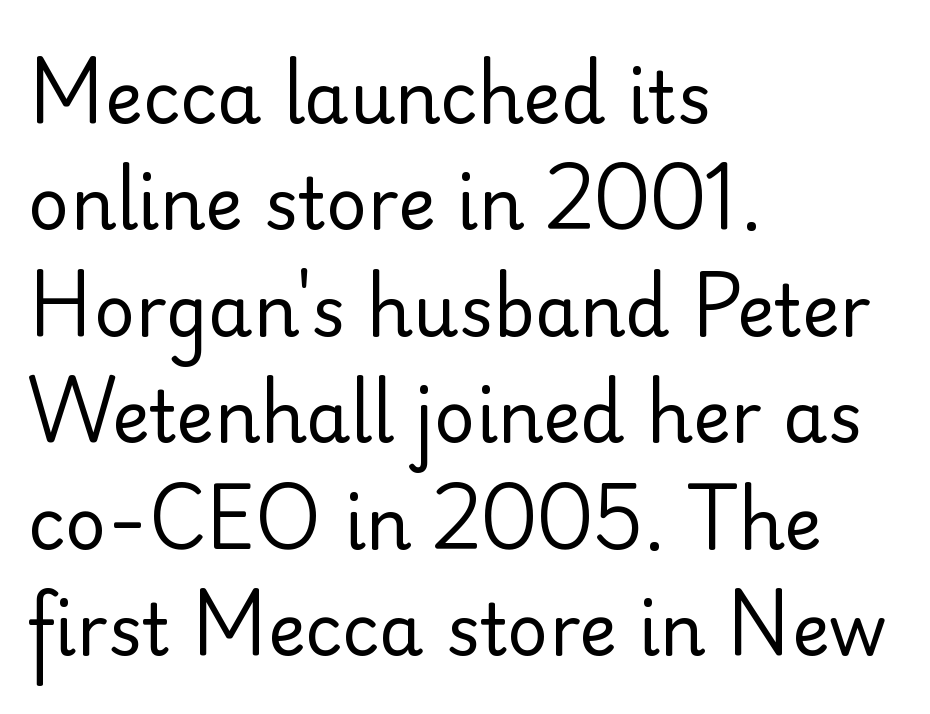
Q: Is the text bold? A: No.
Q: Is the text italic (slanted)? A: No, it is upright.
Q: Is the typeface a serif or a sans-serif typeface? A: Sans-serif.
Q: Is the text underlined? A: No.
Q: How is the paragraph aligned? A: Left-aligned.
Q: Is the spacing between letters normal or unusually wide? A: Normal.
Q: Is the spacing between lines tight, normal or loose? A: Normal.
Q: Width (condensed, normal, or wide)? A: Normal.
Q: Stroke contrast? A: Low.
Q: x-height? A: Small.
Q: Monospaced? A: No.
